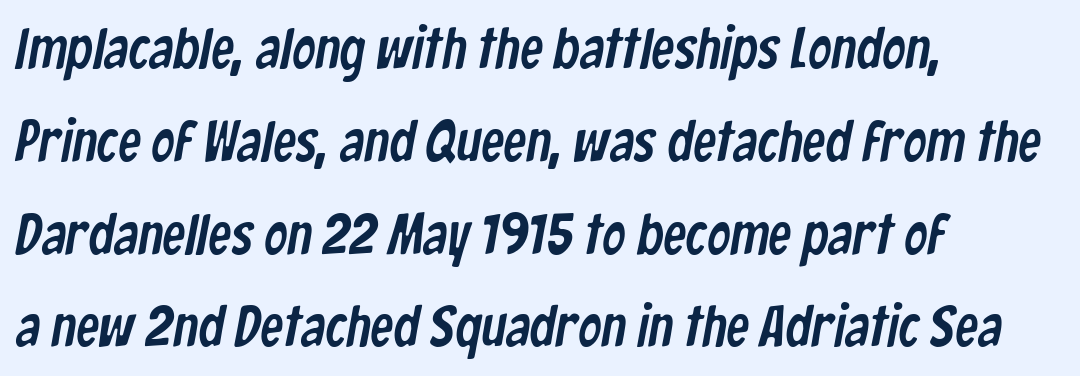
This sample uses a sans-serif face. A student would call this left alignment; a typographer would say flush left, rag right. Descender tails drop into unmarked territory. The passage shown has conventional tracking throughout. Looks like regular typesetting: each glyph gets only the width it needs. Students, observe: this is what conventionally led text looks like.
